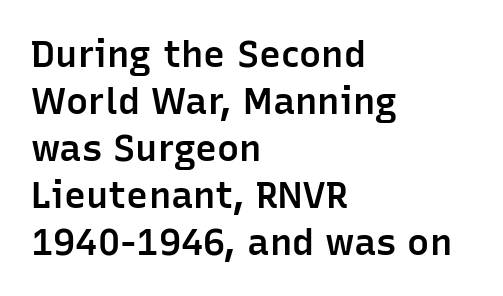
The image shows 37 px semibold sans-serif type, upright; set left-aligned, normal line spacing (1.27x), normal letter spacing, not underlined; low stroke contrast and a medium x-height.
